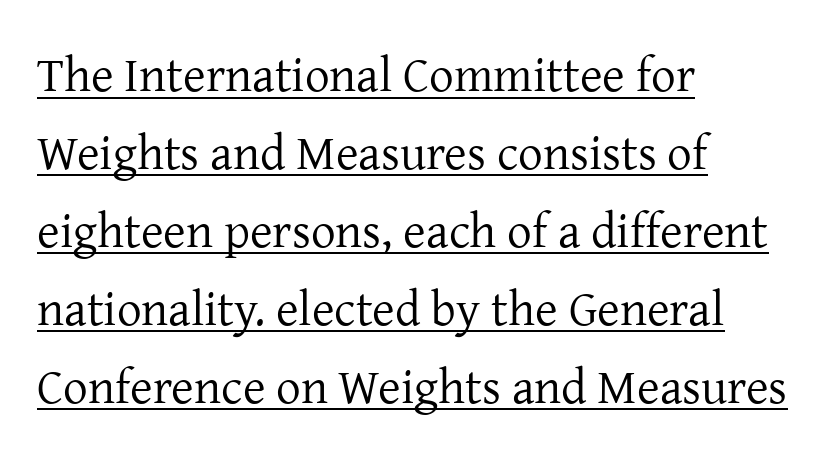
The ragged edge is on the right, which tells us the setting is flush left. Check the space under the baseline: a stroke is drawn there. Italic? Not at all — the glyphs are vertical. Note: serifs present on the glyphs. This block has exactly the height ordinary leading produces.
